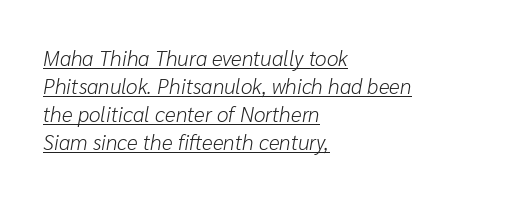
You can tell it's italic because the verticals aren't actually vertical. The specimen includes a rule beneath the text block's lines. Counters stay open thanks to moderate or lighter strokes. Tracking here is standard; glyphs follow each other at the usual distance.
